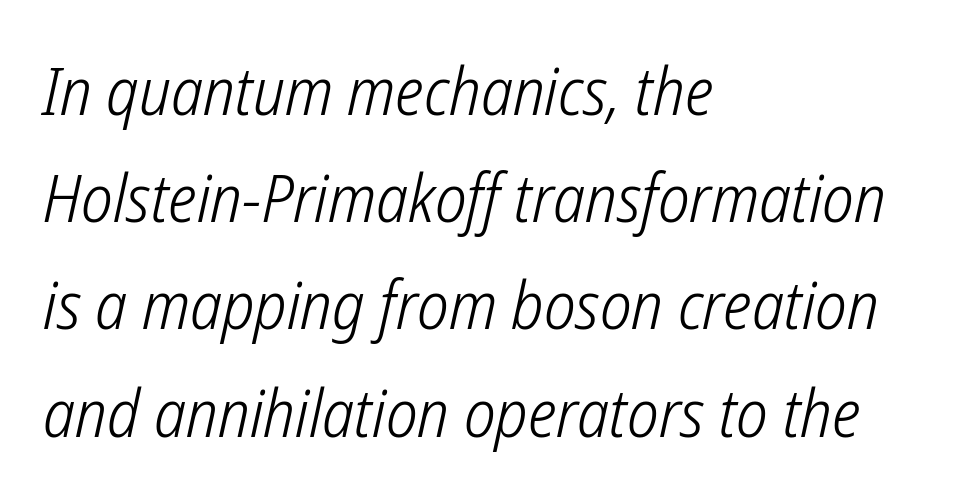
The type family on display is of the sans-serif kind. Compared with a centered layout, this one pins lines to the left instead. This sample keeps an unexceptional amount of space between lines. Each word holds together tightly as a unit, with standard inter-letter gaps.
